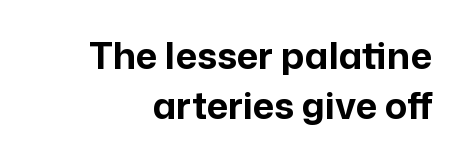
{"serif": "no", "italic": "no", "bold": "yes", "weight": "bold", "width": "normal", "stroke_contrast": "low", "x_height": "medium", "monospaced": "no", "underline": "no", "align": "right", "line_spacing": "normal", "line_spacing_ratio": 1.36, "letter_spacing": "normal", "letter_spacing_em": 0.0, "glyph_px": 37}
